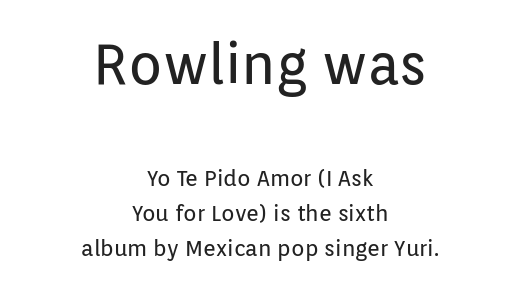
The image shows 56 px regular-weight sans-serif type, upright; set centered, normal line spacing (1.59x), normal letter spacing, not underlined; the first (top) block is 2.55x larger; low stroke contrast and a medium x-height.
